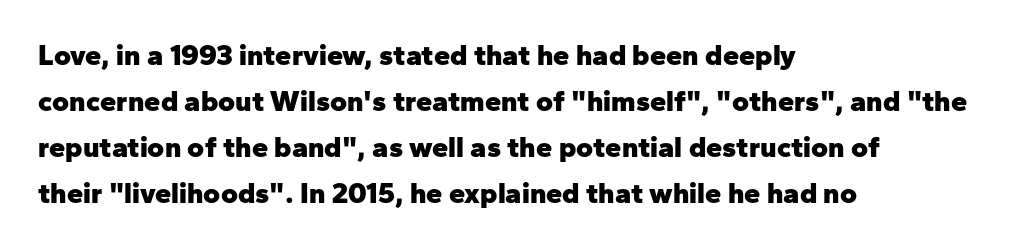
The words here are not underlined. Compared with typical paragraphs, the rows here are spaced about the same. The letters carry no serifs — their stems end cleanly without finishing strokes. Every character sits straight up, as roman type does. These lines are set flush left with a ragged right edge. Letter spacing: default.
